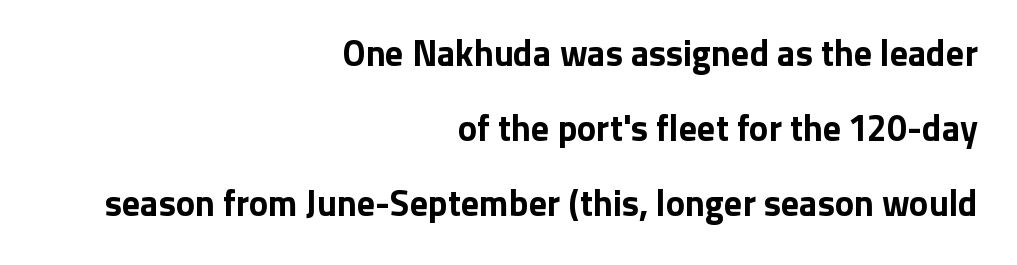
Nope, no serifs anywhere on these letters. Quick note: interline space is abundant. Short note: letters normally spaced. The face used here is proportionally spaced, like ordinary book or web type. The setting favours the right margin, as signatures and pull-quotes sometimes do. Descenders are the only things crossing below the line.
